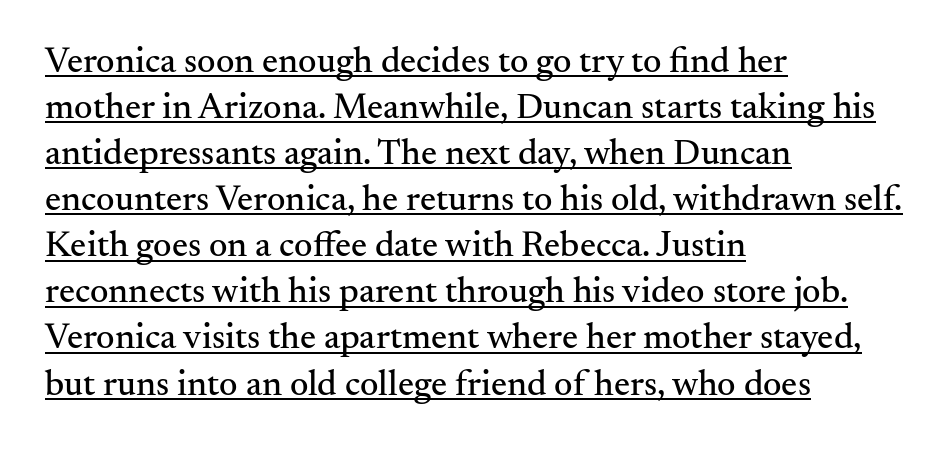
Q: Is the text italic (slanted)? A: No, it is upright.
Q: Is the typeface a serif or a sans-serif typeface? A: Serif.
Q: Is the text underlined? A: Yes.
Q: How is the paragraph aligned? A: Left-aligned.
Q: Is the spacing between letters normal or unusually wide? A: Normal.
Q: Is the spacing between lines tight, normal or loose? A: Normal.
Q: Width (condensed, normal, or wide)? A: Normal.
Q: Stroke contrast? A: Medium.
Q: x-height? A: Small.
Q: Monospaced? A: No.
